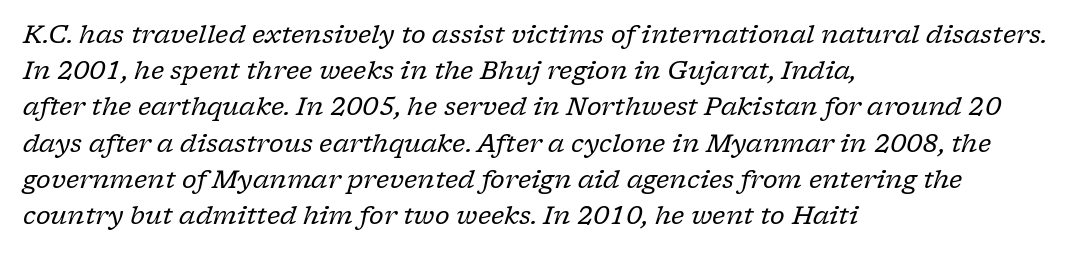
The image shows 25 px text type, italic (leaning right); set left-aligned, normal line spacing (1.45x), normal letter spacing, not underlined.
